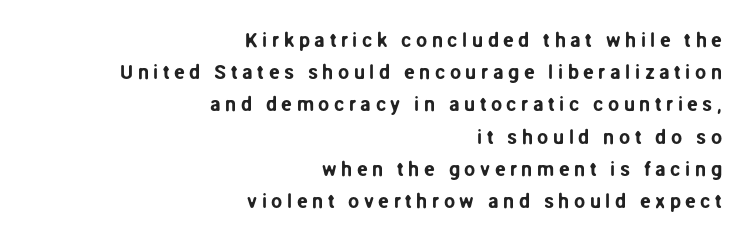
Q: Is the text italic (slanted)? A: No, it is upright.
Q: Is the text underlined? A: No.
Q: How is the paragraph aligned? A: Right-aligned.
Q: Is the spacing between letters normal or unusually wide? A: Unusually wide.
Q: Is the spacing between lines tight, normal or loose? A: Normal.
